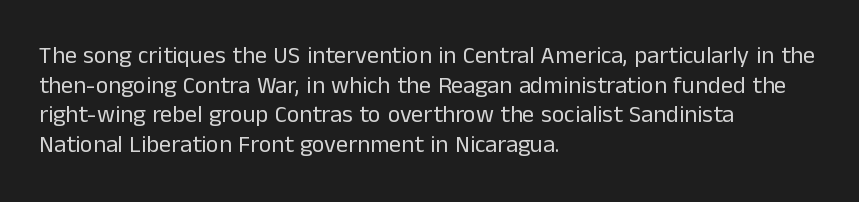
Words appear dense and cohesive because spacing is normal. Stem width sits at or under what a default text font uses. Honestly, there is no underline to notice here at all. The lettering stays uniformly vertical, giving the passage a roman look.
